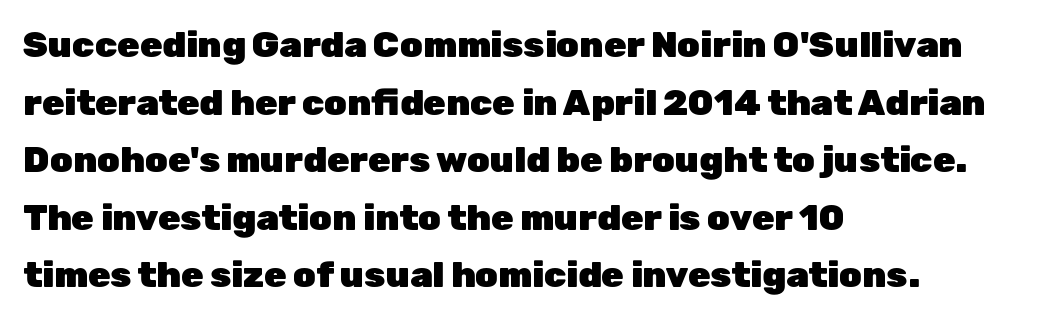
Heavy, bold letterforms. Is the letter spacing exaggerated? No — it looks like the ordinary default. No feet cap the strokes, marking this as sans-serif type. Each letter keeps its own natural width here, so spacing adapts to shape. You can tell it's not italic because the verticals are truly vertical.
